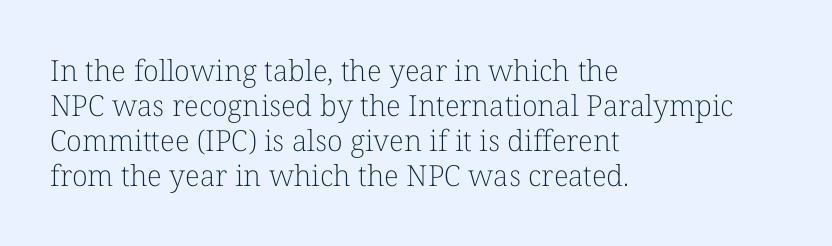
{"serif": "yes", "italic": "no", "bold": "no", "weight": "light", "width": "normal", "stroke_contrast": "low", "x_height": "medium", "monospaced": "no", "underline": "no", "align": "left", "line_spacing_ratio": 1.21, "letter_spacing": "normal", "letter_spacing_em": 0.0, "glyph_px": 29}
